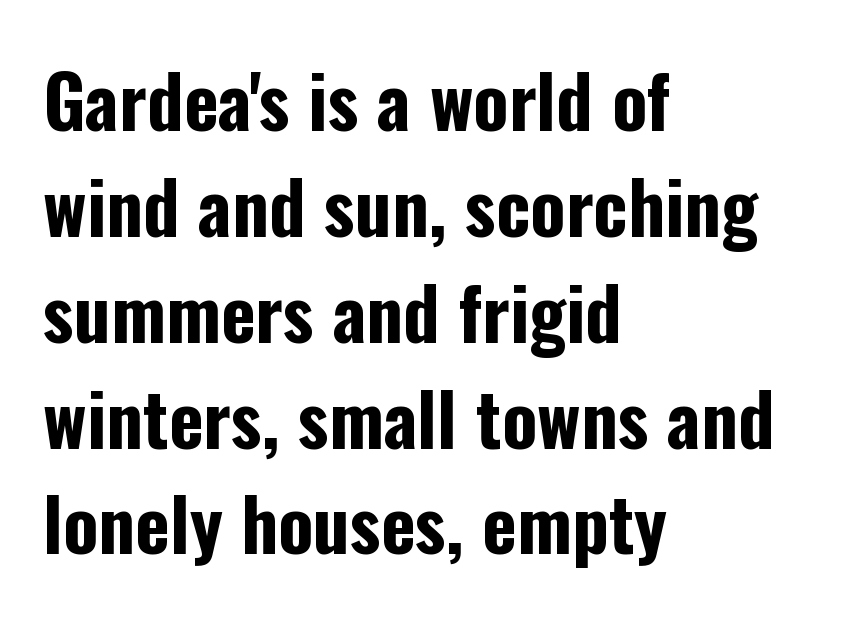
Q: Is the text bold? A: Yes.
Q: Is the text italic (slanted)? A: No, it is upright.
Q: Is the typeface a serif or a sans-serif typeface? A: Sans-serif.
Q: Is the text underlined? A: No.
Q: How is the paragraph aligned? A: Left-aligned.
Q: Is the spacing between letters normal or unusually wide? A: Normal.
Q: Is the spacing between lines tight, normal or loose? A: Normal.
Q: Width (condensed, normal, or wide)? A: Condensed.
Q: Stroke contrast? A: Low.
Q: x-height? A: Medium.
Q: Monospaced? A: No.
